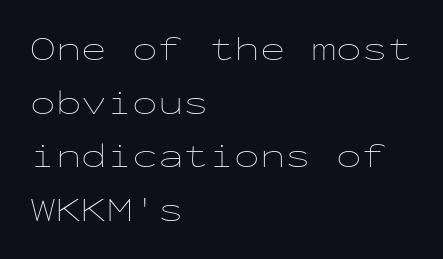
Which margin do the lines hug? The left one — the right edge is uneven. Ink coverage per letter is moderate at most. The block of text has a typical density, with ordinary space between rows. A typesetter would call this monospace, since all characters share one set width.
